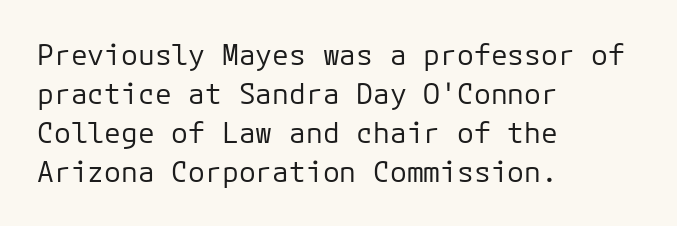
The image shows 28 px regular-weight sans-serif type, upright; set left-aligned, normal line spacing (1.39x), normal letter spacing, not underlined; low stroke contrast and a medium x-height.
